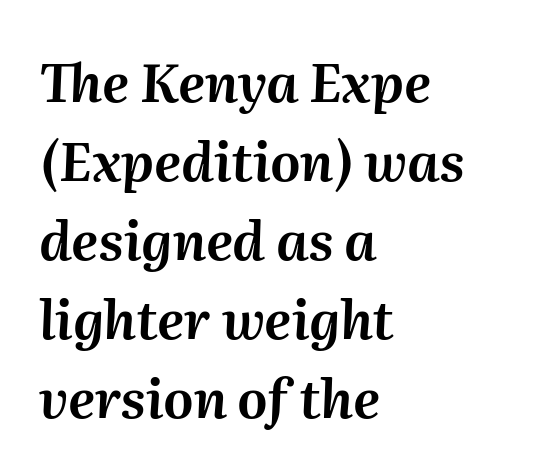
{"italic": "yes", "lean": "right", "slant_degrees": 2, "width": "normal", "stroke_contrast": "medium", "x_height": "medium", "monospaced": "no", "underline": "no", "align": "left", "line_spacing": "normal", "line_spacing_ratio": 1.49, "letter_spacing": "normal", "letter_spacing_em": 0.0, "glyph_px": 53}
